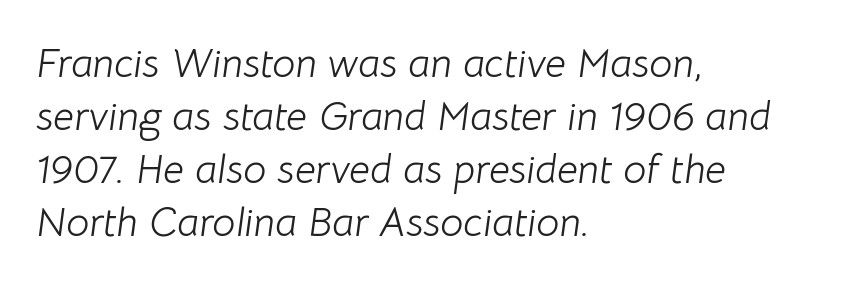
{"italic": "yes", "lean": "right", "slant_degrees": 8, "bold": "no", "weight": "light", "width": "normal", "stroke_contrast": "low", "x_height": "medium", "monospaced": "no", "underline": "no", "align": "left", "line_spacing": "normal", "line_spacing_ratio": 1.29, "letter_spacing": "normal", "letter_spacing_em": 0.0, "glyph_px": 41}
